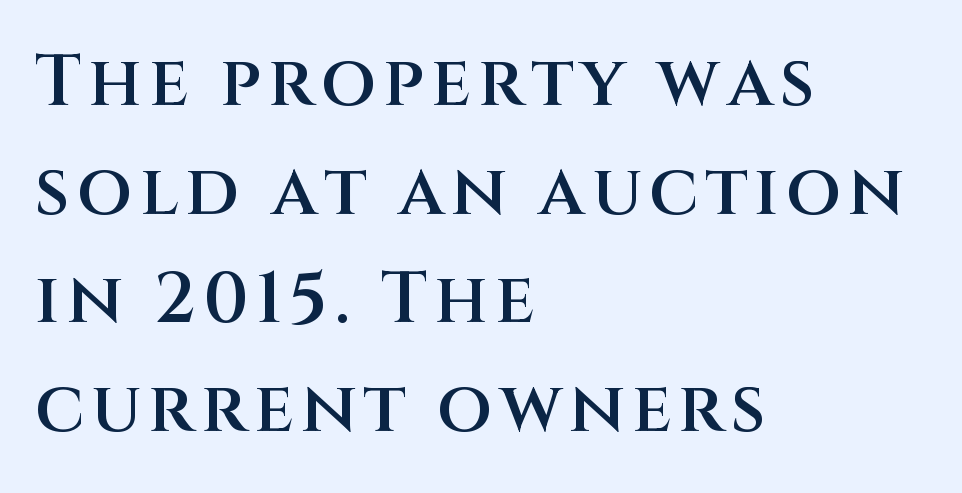
{"serif": "no", "italic": "no", "bold": "semi", "weight": "semibold", "width": "normal", "stroke_contrast": "medium", "x_height": "large", "monospaced": "no", "underline": "no", "align": "left", "line_spacing": "normal", "line_spacing_ratio": 1.53, "glyph_px": 71}
